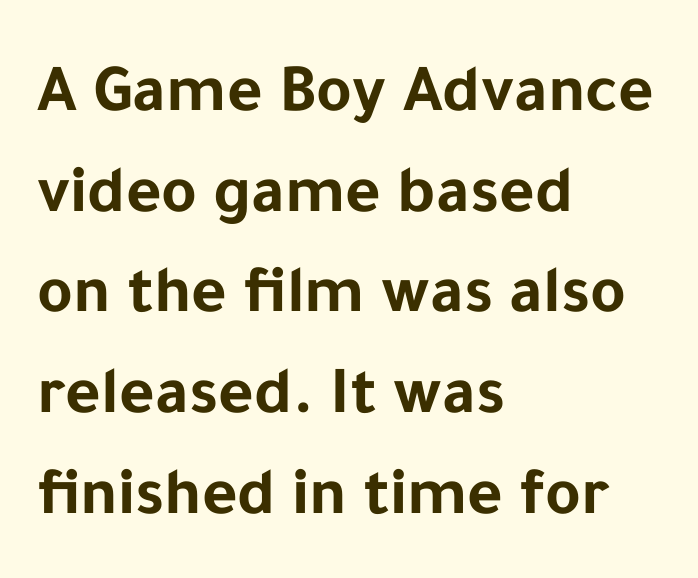
What's the leading like? Ordinary, nothing unusual. What kind of face is this? One without serifs — a sans. Character widths vary here, with narrow letters taking less room than wide ones. A roman cut, with each character standing at attention.
